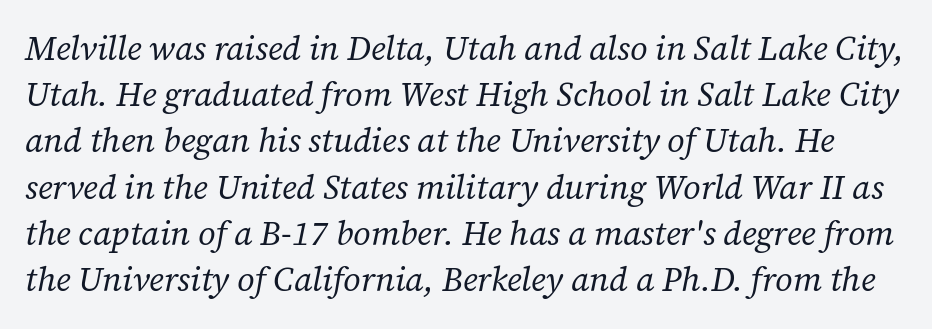
The image shows 34 px regular-weight serif type, italic (leaning right); set normal line spacing (1.36x), normal letter spacing, not underlined; low stroke contrast and a medium x-height.
